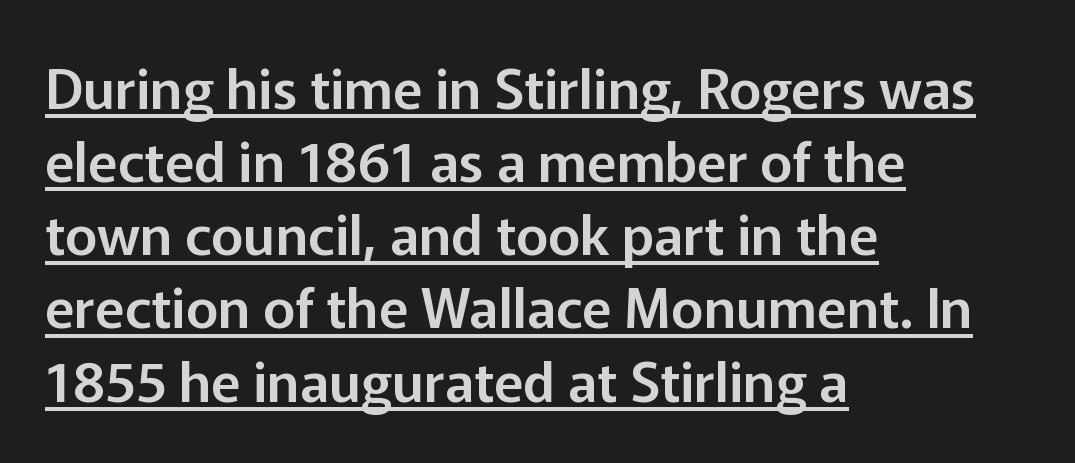
The image shows 55 px sans-serif type, upright; set left-aligned, normal line spacing (1.33x), normal letter spacing, underlined; low stroke contrast and a medium x-height.
